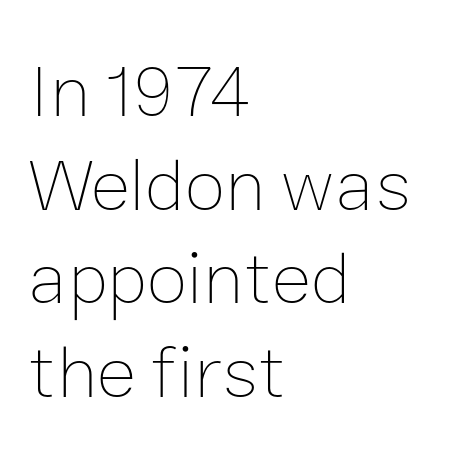
The image shows 75 px thin type, upright; set left-aligned, normal line spacing (1.25x), normal letter spacing, not underlined; low stroke contrast and a medium x-height.
